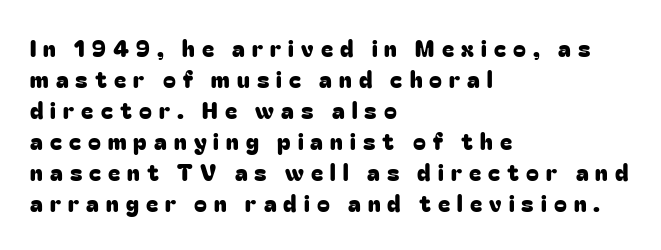
Q: Is the text italic (slanted)? A: No, it is upright.
Q: Is the text underlined? A: No.
Q: How is the paragraph aligned? A: Left-aligned.
Q: Is the spacing between letters normal or unusually wide? A: Unusually wide.
Q: Is the spacing between lines tight, normal or loose? A: Normal.
